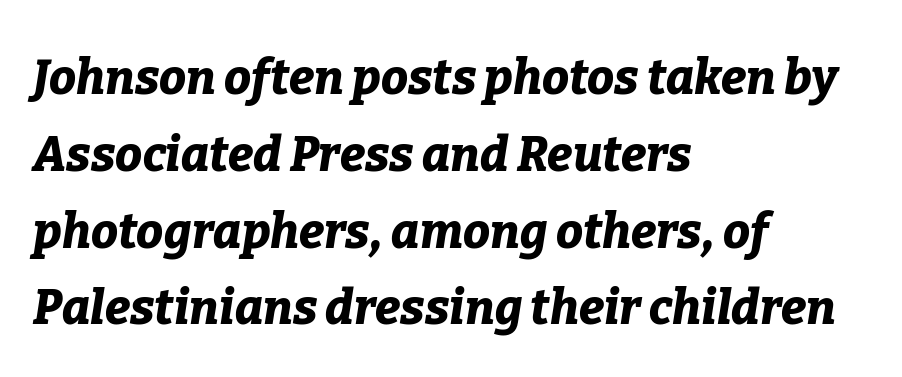
{"italic": "yes", "lean": "right", "slant_degrees": 9, "bold": "yes", "weight": "bold", "width": "normal", "stroke_contrast": "low", "x_height": "medium", "monospaced": "no", "underline": "no", "align": "left", "line_spacing": "normal", "line_spacing_ratio": 1.6, "letter_spacing": "normal", "letter_spacing_em": 0.0, "glyph_px": 48}
